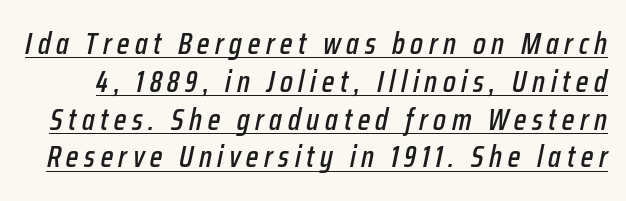
The image shows 30 px condensed type, italic (leaning right); set normal line spacing (1.26x), underlined; low stroke contrast and a medium x-height.
